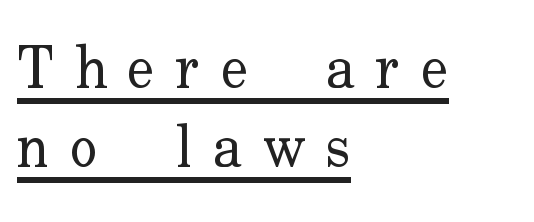
{"serif": "yes", "italic": "no", "bold": "no", "weight": "regular", "width": "normal", "stroke_contrast": "low", "x_height": "small", "monospaced": "no", "underline": "yes", "align": "left", "line_spacing": "normal", "line_spacing_ratio": 1.36, "letter_spacing": "wide", "letter_spacing_em": 0.36, "glyph_px": 58}
